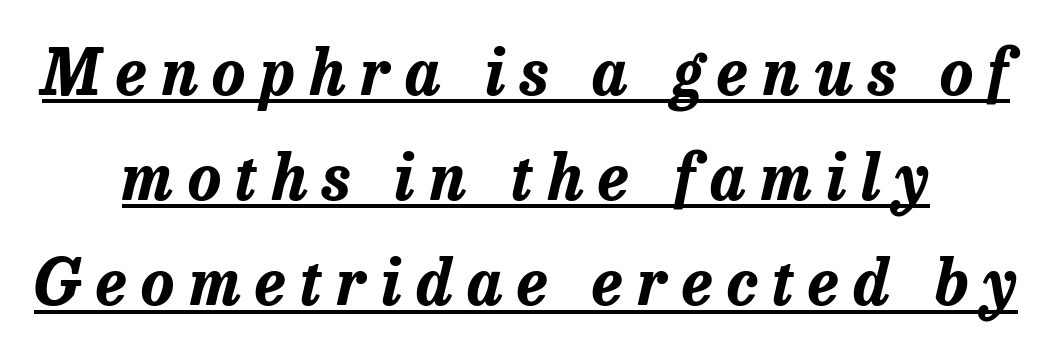
The image shows 63 px bold type, italic (leaning right); set normal line spacing (1.67x), unusually wide letter spacing (+0.23 em), underlined; low stroke contrast and a medium x-height.
